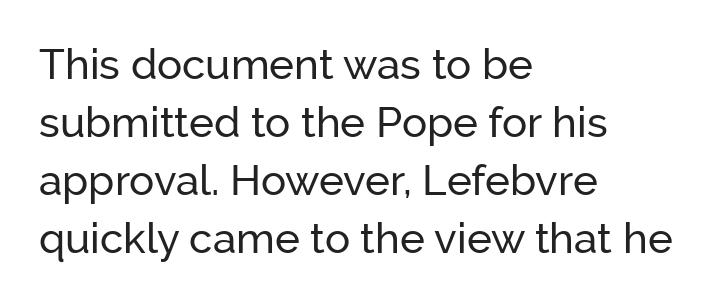
Q: Is the text italic (slanted)? A: No, it is upright.
Q: Is the typeface a serif or a sans-serif typeface? A: Sans-serif.
Q: Is the text underlined? A: No.
Q: How is the paragraph aligned? A: Left-aligned.
Q: Is the spacing between letters normal or unusually wide? A: Normal.
Q: Is the spacing between lines tight, normal or loose? A: Normal.
Q: Width (condensed, normal, or wide)? A: Normal.
Q: Stroke contrast? A: Low.
Q: x-height? A: Medium.
Q: Monospaced? A: No.
